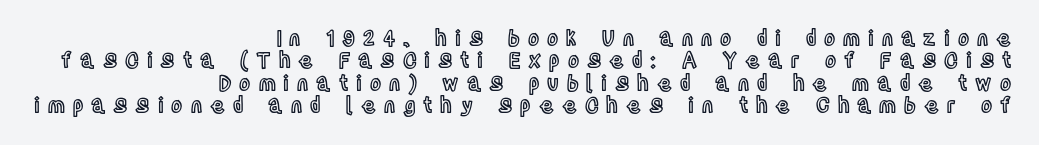
The image shows 21 px text type, upright; set right-aligned, tight line spacing (1.06x), unusually wide letter spacing (+0.38 em), not underlined.
